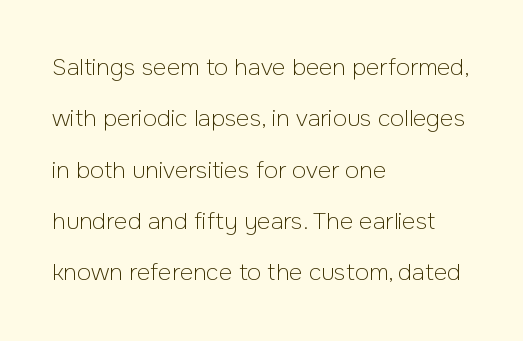
One glance says open: line gaps are wider than usual. Underline: absent. Compared with a typical body face, this is equally light or lighter still. The rag falls on the right side of this text block. This is the regular roman posture of the typeface. Students, note that the glyphs here touch the page at normal intervals.
